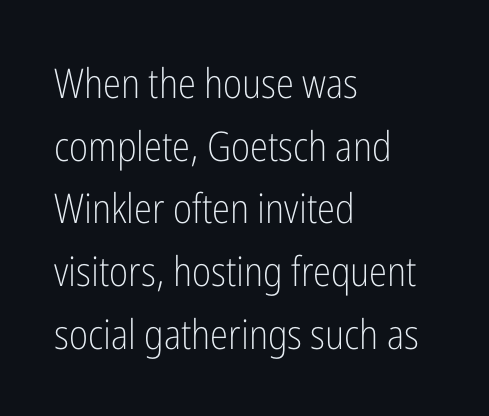
Q: Is the text bold? A: No.
Q: Is the text italic (slanted)? A: No, it is upright.
Q: Is the typeface a serif or a sans-serif typeface? A: Sans-serif.
Q: Is the text underlined? A: No.
Q: How is the paragraph aligned? A: Left-aligned.
Q: Is the spacing between letters normal or unusually wide? A: Normal.
Q: Is the spacing between lines tight, normal or loose? A: Normal.
Q: Width (condensed, normal, or wide)? A: Condensed.
Q: Stroke contrast? A: Low.
Q: x-height? A: Medium.
Q: Monospaced? A: No.
